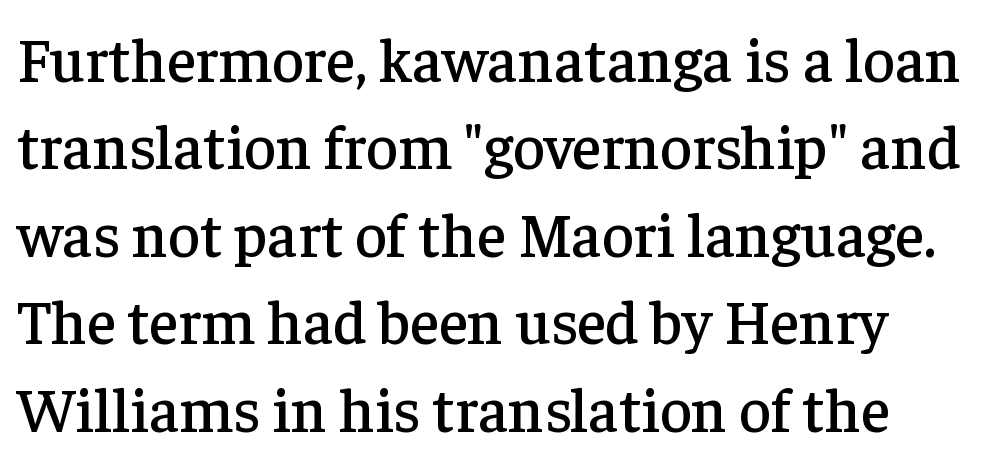
{"serif": "yes", "italic": "no", "width": "normal", "stroke_contrast": "low", "x_height": "medium", "monospaced": "no", "underline": "no", "line_spacing": "normal", "line_spacing_ratio": 1.41, "letter_spacing": "normal", "letter_spacing_em": 0.0, "glyph_px": 62}
